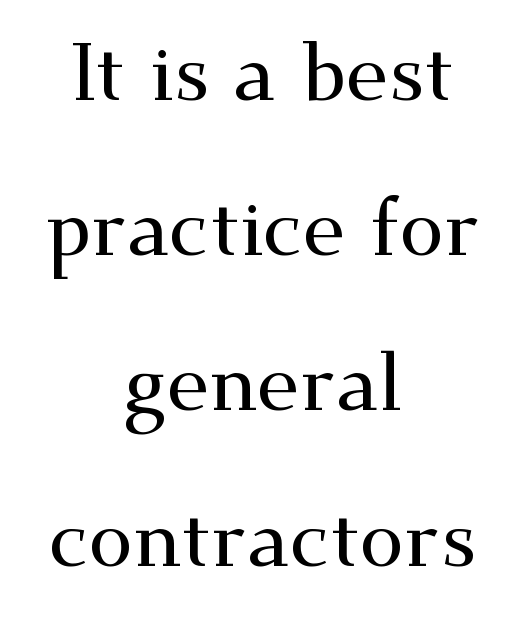
The rendering uses natural spacing where letterforms have individual widths. Letter spacing: default. The paragraph shown floats in the horizontal middle. Descenders are the only things crossing below the line.
